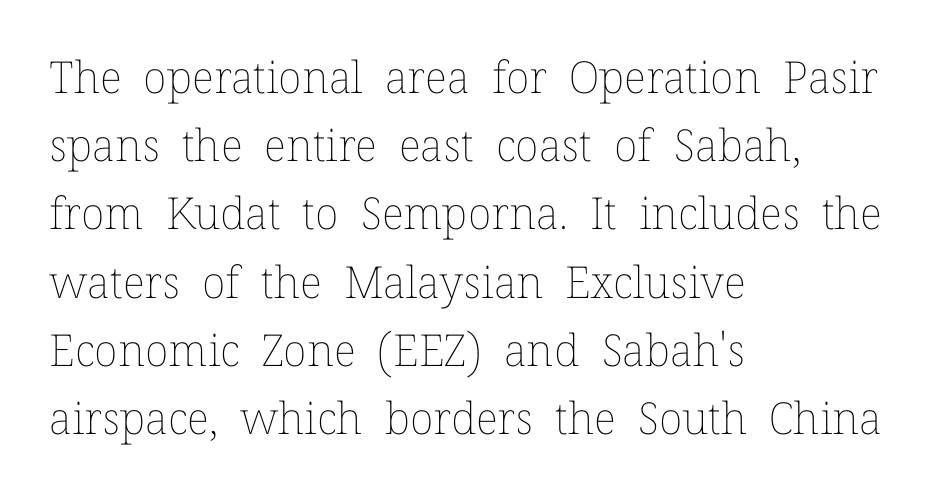
The image shows 44 px thin type, upright; set left-aligned, normal line spacing (1.55x), normal letter spacing, not underlined; low stroke contrast and a medium x-height.
